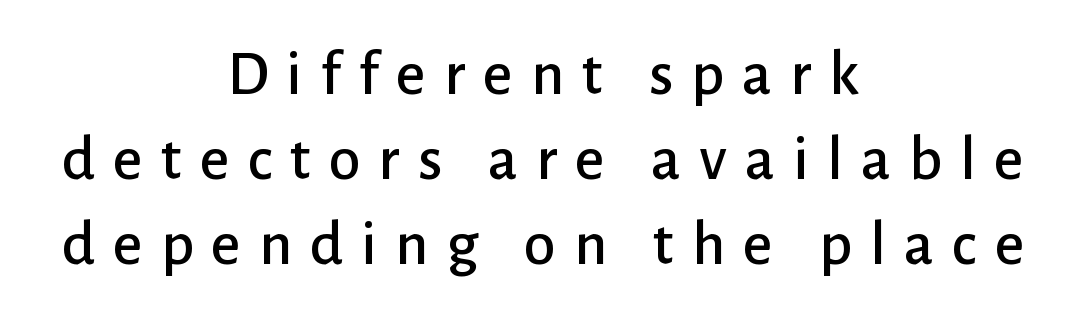
The image shows 64 px sans-serif type, upright; set centered, normal line spacing (1.33x), unusually wide letter spacing (+0.28 em), not underlined; low stroke contrast and a medium x-height.
